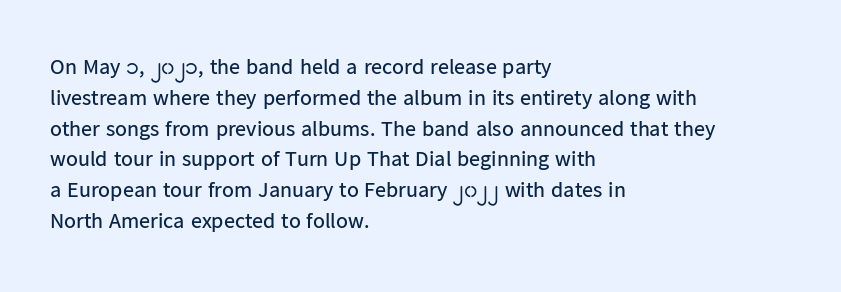
The image shows 22 px text type, upright; set left-aligned, normal line spacing (1.4x), normal letter spacing, not underlined.
